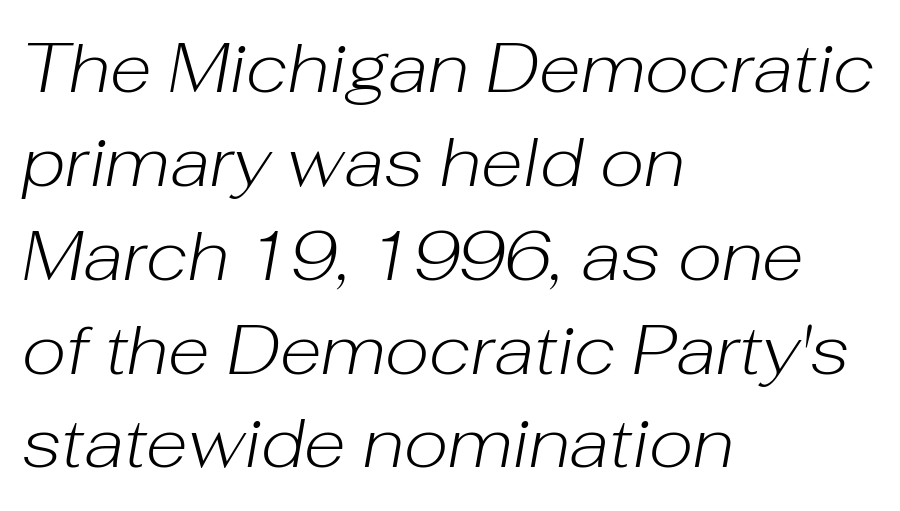
Q: Is the text bold? A: No.
Q: Is the text italic (slanted)? A: Yes, it leans right by about 10 degrees.
Q: Is the text underlined? A: No.
Q: How is the paragraph aligned? A: Left-aligned.
Q: Is the spacing between letters normal or unusually wide? A: Normal.
Q: Is the spacing between lines tight, normal or loose? A: Normal.
Q: Width (condensed, normal, or wide)? A: Normal.
Q: Stroke contrast? A: Low.
Q: x-height? A: Medium.
Q: Monospaced? A: No.
